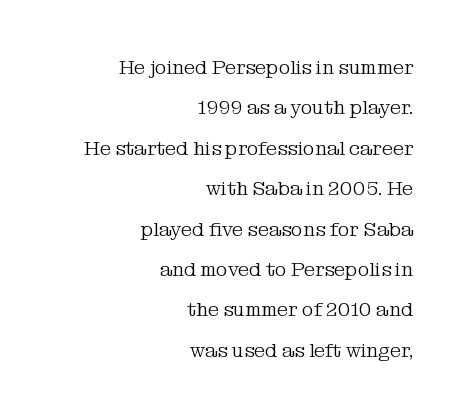
The image shows 20 px text type, upright; set right-aligned, loose line spacing (2.02x), normal letter spacing, not underlined.
